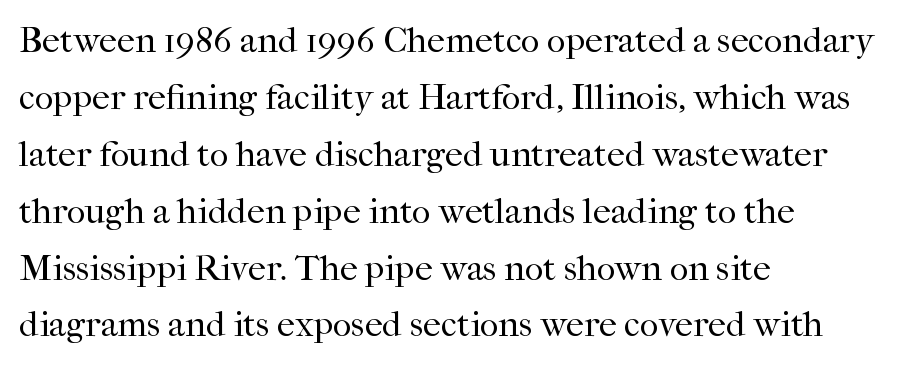
{"serif": "yes", "italic": "no", "bold": "no", "weight": "regular", "width": "normal", "stroke_contrast": "high", "x_height": "medium", "monospaced": "no", "underline": "no", "align": "left", "line_spacing": "normal", "line_spacing_ratio": 1.58, "letter_spacing": "normal", "letter_spacing_em": 0.0, "glyph_px": 36}
